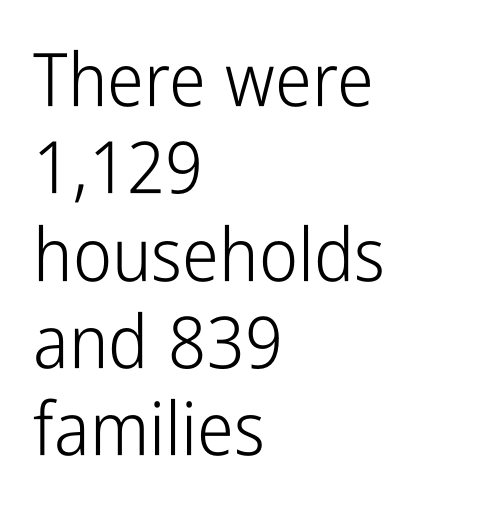
{"serif": "no", "italic": "no", "bold": "no", "weight": "light", "width": "condensed", "stroke_contrast": "low", "x_height": "medium", "monospaced": "no", "underline": "no", "align": "left", "line_spacing_ratio": 1.18, "letter_spacing": "normal", "letter_spacing_em": 0.0, "glyph_px": 74}
